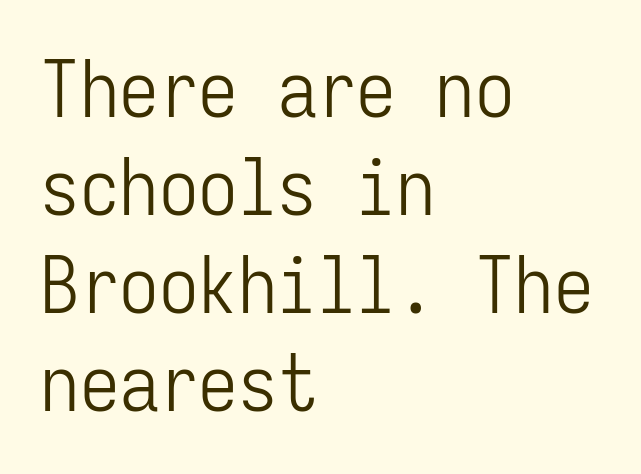
A clean baseline with only descenders dipping below it. Quick note: not italic, upright. Does the type have serifs? No, each stem ends abruptly. Tracking here is standard; glyphs follow each other at the usual distance.
